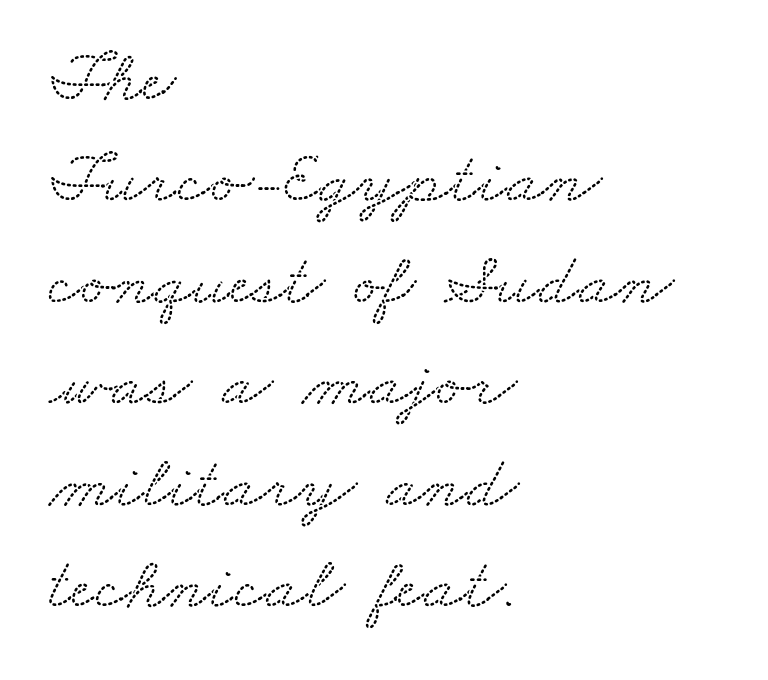
The image shows 74 px wide serif type; set left-aligned, normal line spacing (1.37x), normal letter spacing, not underlined; low stroke contrast and a small x-height.
